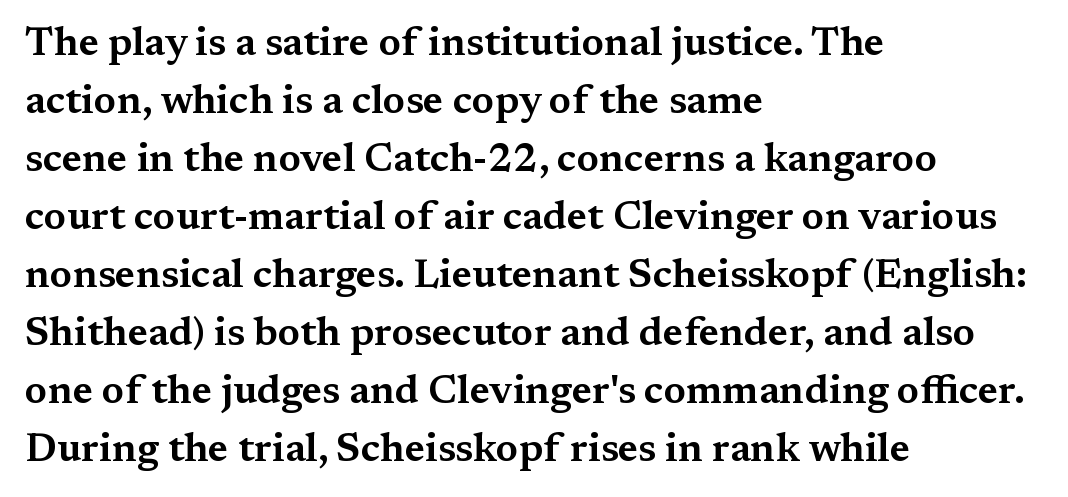
Does extra space separate the letters? No, they use regular spacing. Quick note: interline space is typical. It's the straight-up-and-down kind of type. Layout note: lines flush left. The space directly below the letters is spotless. Think of a printed novel: that variable character pitch is what you see here.
